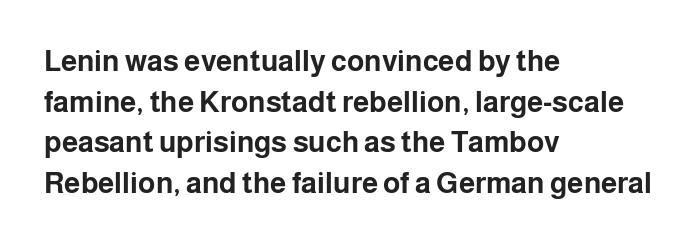
Q: Is the text bold? A: Yes.
Q: Is the text italic (slanted)? A: No, it is upright.
Q: Is the typeface a serif or a sans-serif typeface? A: Sans-serif.
Q: Is the text underlined? A: No.
Q: How is the paragraph aligned? A: Left-aligned.
Q: Is the spacing between letters normal or unusually wide? A: Normal.
Q: Is the spacing between lines tight, normal or loose? A: Normal.
Q: Width (condensed, normal, or wide)? A: Normal.
Q: Stroke contrast? A: Low.
Q: x-height? A: Medium.
Q: Monospaced? A: No.
